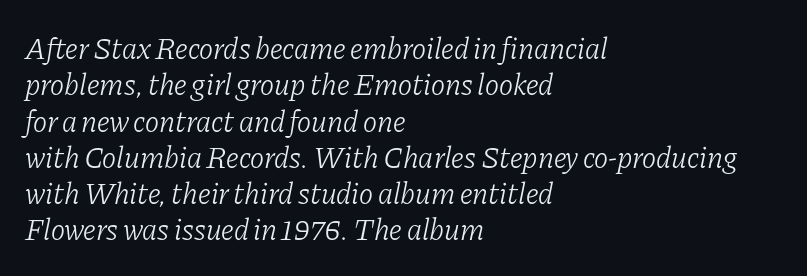
Q: Is the text bold? A: No.
Q: Is the text italic (slanted)? A: Yes, it leans right by about 11 degrees.
Q: Is the typeface a serif or a sans-serif typeface? A: Serif.
Q: Is the text underlined? A: No.
Q: How is the paragraph aligned? A: Left-aligned.
Q: Is the spacing between letters normal or unusually wide? A: Normal.
Q: Width (condensed, normal, or wide)? A: Normal.
Q: Stroke contrast? A: Low.
Q: x-height? A: Medium.
Q: Monospaced? A: No.
